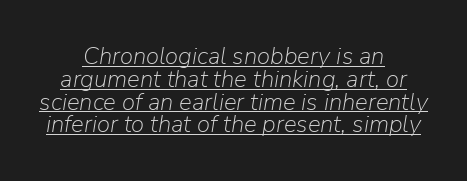
The lettering is marked with a stroke running underneath it. Teacher's note: observe the equal gaps on both sides — that is centered alignment. The glyphs look as if they've been sheared to an angle. Nobody touched the tracking dial on this one. What's the leading like? Squeezed, with rows nearly overlapping.
